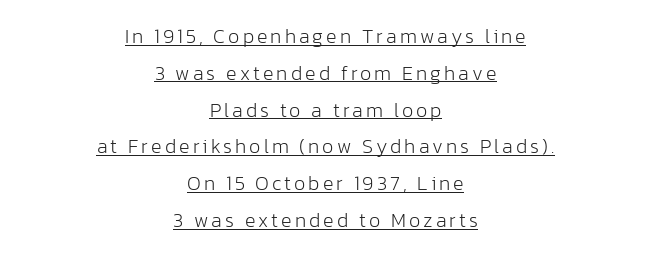
Where is the straight margin? There isn't one; the lines are centered. Weight: not bold — regular or lighter. Quick note: not italic, upright. The face used here appears with an underline applied.
